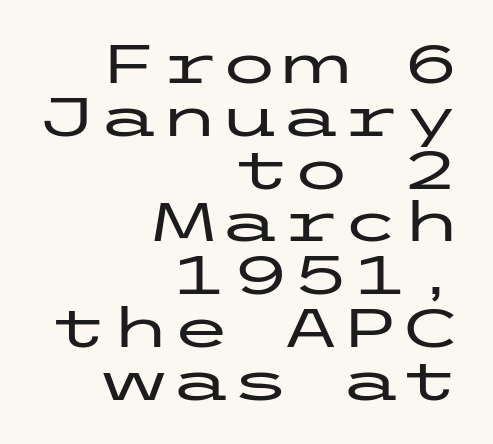
The image shows 55 px wide sans-serif type, upright; set right-aligned, tight line spacing (0.96x), normal letter spacing, not underlined; low stroke contrast and a medium x-height.
